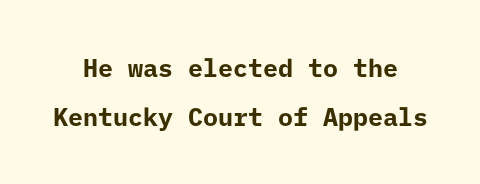
Students, this is bold: see how much ink each stroke carries. Nobody drew a line under any word here. Does the leading feel generous? Absolutely, it's lavish. The axis of the letterforms is exactly vertical. Inter-character spacing is left at the font's built-in metrics.
